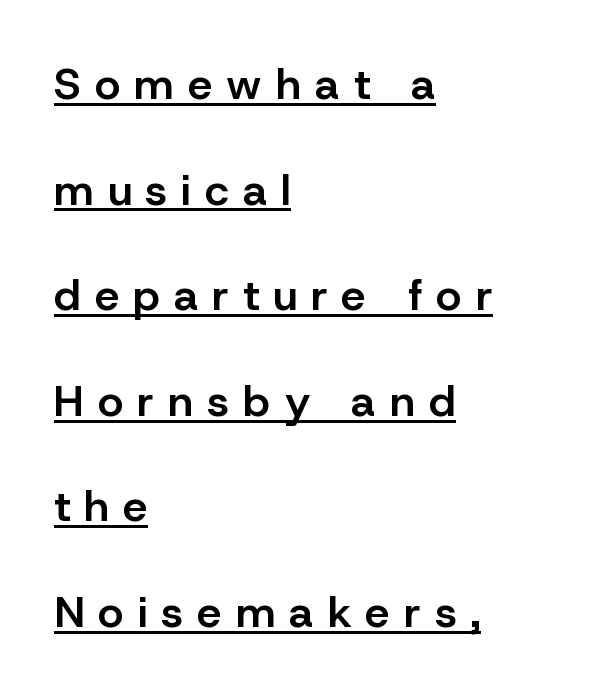
{"serif": "no", "italic": "no", "bold": "semi", "weight": "semibold", "width": "normal", "stroke_contrast": "low", "x_height": "medium", "monospaced": "no", "underline": "yes", "align": "left", "line_spacing": "loose", "line_spacing_ratio": 2.4, "letter_spacing": "wide", "letter_spacing_em": 0.32, "glyph_px": 44}
